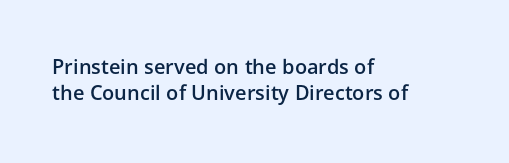
Q: Is the text bold? A: Semi-bold.
Q: Is the text italic (slanted)? A: No, it is upright.
Q: Is the text underlined? A: No.
Q: How is the paragraph aligned? A: Left-aligned.
Q: Is the spacing between letters normal or unusually wide? A: Normal.
Q: Is the spacing between lines tight, normal or loose? A: Normal.
